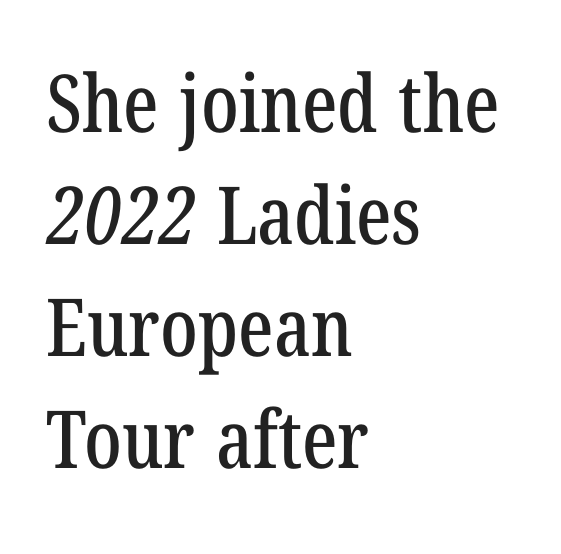
Has an underline been added? It has not. Notice how descenders clear the ascenders below comfortably — that's standard leading. Serifs: yes, visible at the terminals of the letterforms. Compared with typical body copy, the letter spacing here is the same. Proportional: the letters do not fall into vertical columns.
